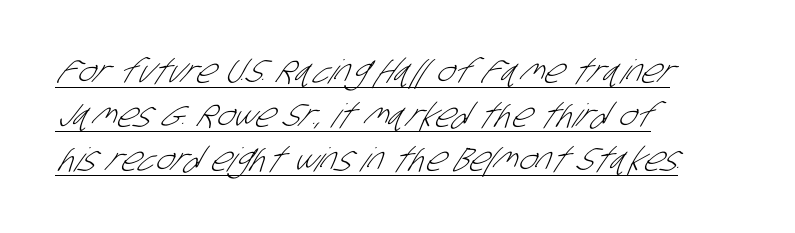
{"serif": "no", "bold": "no", "weight": "light", "width": "condensed", "stroke_contrast": "low", "x_height": "large", "monospaced": "no", "underline": "yes", "align": "left", "line_spacing": "normal", "line_spacing_ratio": 1.34, "letter_spacing": "normal", "letter_spacing_em": 0.0, "glyph_px": 33}
